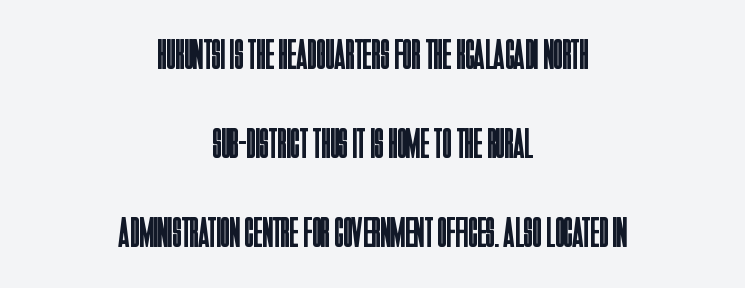
{"serif": "no", "italic": "no", "bold": "no", "weight": "regular", "width": "condensed", "stroke_contrast": "low", "x_height": "large", "monospaced": "no", "underline": "no", "align": "center", "line_spacing": "loose", "line_spacing_ratio": 2.12, "letter_spacing": "normal", "letter_spacing_em": 0.0, "glyph_px": 42}
